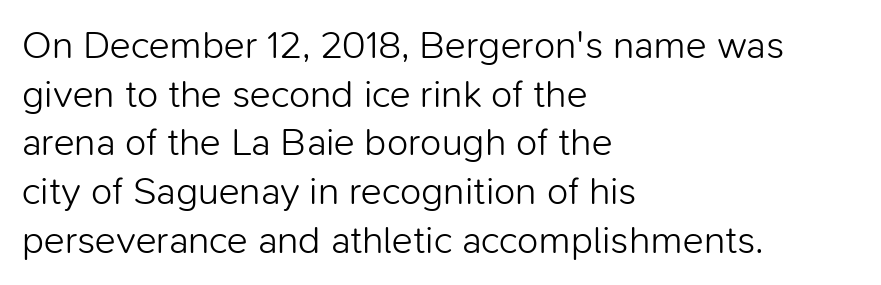
{"serif": "no", "italic": "no", "bold": "no", "weight": "light", "width": "normal", "stroke_contrast": "low", "x_height": "medium", "monospaced": "no", "underline": "no", "align": "left", "line_spacing": "normal", "line_spacing_ratio": 1.25, "letter_spacing": "normal", "letter_spacing_em": 0.0, "glyph_px": 39}
